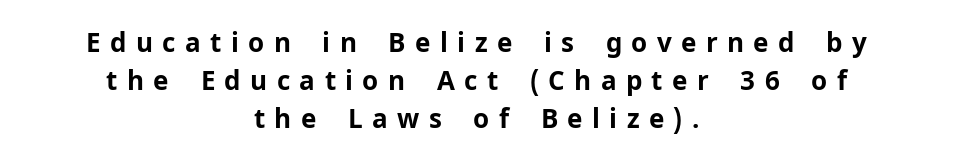
Q: Is the text bold? A: Yes.
Q: Is the text italic (slanted)? A: No, it is upright.
Q: Is the text underlined? A: No.
Q: How is the paragraph aligned? A: Centered.
Q: Is the spacing between letters normal or unusually wide? A: Unusually wide.
Q: Is the spacing between lines tight, normal or loose? A: Normal.
